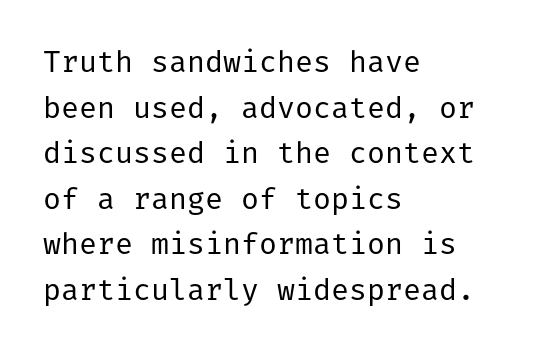
One-word summary of the alignment: left. No letter is thick-stroked: the sample isn't bold. Ordinary non-slanted type is in use. The face used here is rendered with its standard letterfit. These lines sit exactly where default settings would place them.
